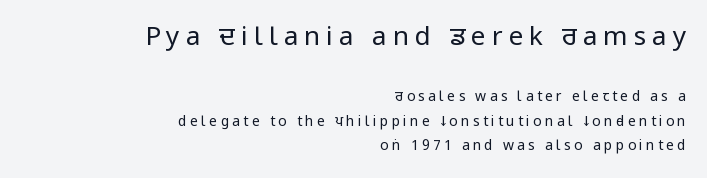
{"italic": "no", "bold": "no", "underline": "no", "align": "right", "line_spacing_ratio": 1.77, "letter_spacing": "wide", "letter_spacing_em": 0.23, "larger_block": "first", "size_ratio": 1.86, "glyph_px": 26}
